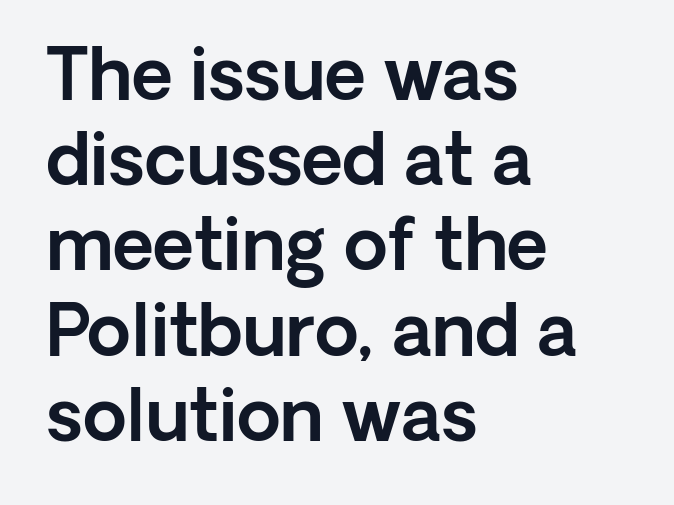
Upright lettering throughout. Honestly, the letter spacing is just normal — you wouldn't notice it. Descenders are the only things crossing below the line. Check where the strokes stop: nothing finishes them off — pure sans.
